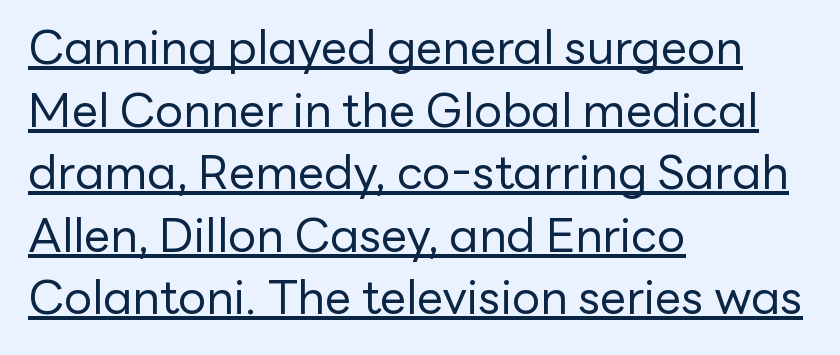
The rows are spaced the way most documents space them. Letters have the restrained weight of plain body copy at most. The letters stand straight up with perfectly vertical stems. The rendering uses the underline text-decoration. Each letter keeps its own natural width here, so spacing adapts to shape.
